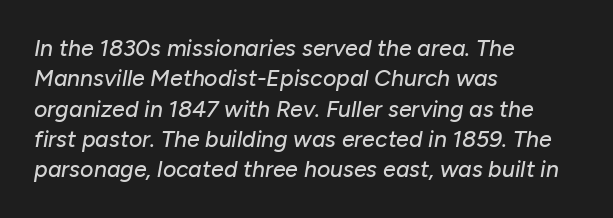
Q: Is the text italic (slanted)? A: Yes, it leans right by about 10 degrees.
Q: Is the text underlined? A: No.
Q: How is the paragraph aligned? A: Left-aligned.
Q: Is the spacing between letters normal or unusually wide? A: Normal.
Q: Is the spacing between lines tight, normal or loose? A: Normal.
